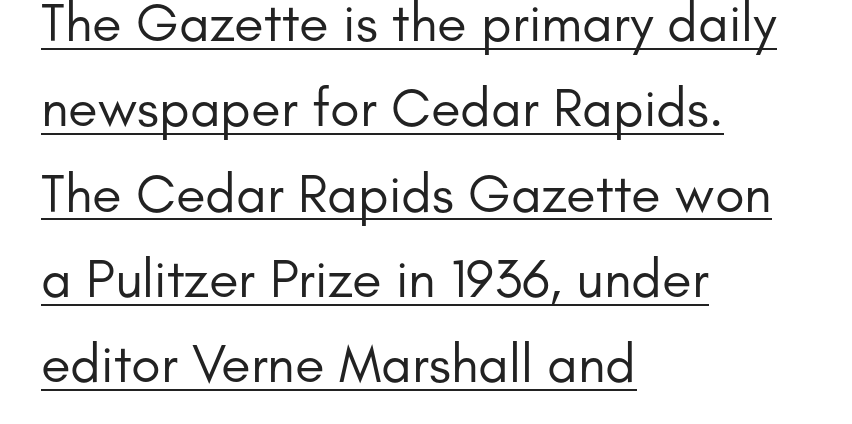
{"serif": "no", "italic": "no", "bold": "no", "weight": "regular", "width": "normal", "stroke_contrast": "low", "x_height": "small", "monospaced": "no", "underline": "yes", "align": "left", "line_spacing": "normal", "line_spacing_ratio": 1.58, "letter_spacing": "normal", "letter_spacing_em": 0.0, "glyph_px": 54}
